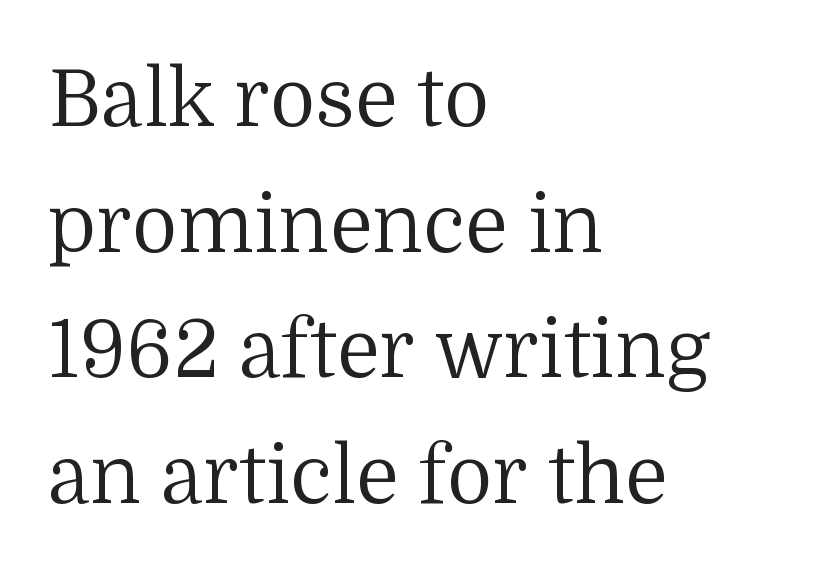
Q: Is the text bold? A: No.
Q: Is the text italic (slanted)? A: No, it is upright.
Q: Is the typeface a serif or a sans-serif typeface? A: Serif.
Q: Is the text underlined? A: No.
Q: How is the paragraph aligned? A: Left-aligned.
Q: Is the spacing between letters normal or unusually wide? A: Normal.
Q: Is the spacing between lines tight, normal or loose? A: Normal.
Q: Width (condensed, normal, or wide)? A: Normal.
Q: Stroke contrast? A: Medium.
Q: x-height? A: Medium.
Q: Monospaced? A: No.
